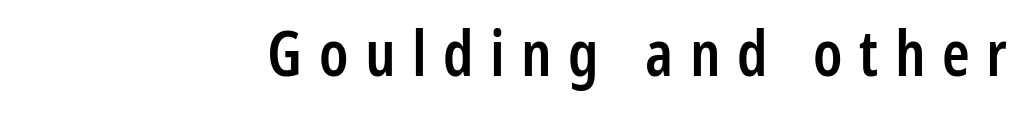
{"serif": "no", "italic": "no", "bold": "semi", "weight": "semibold", "width": "condensed", "stroke_contrast": "low", "x_height": "medium", "monospaced": "no", "underline": "no", "letter_spacing": "wide", "letter_spacing_em": 0.26, "glyph_px": 63}
